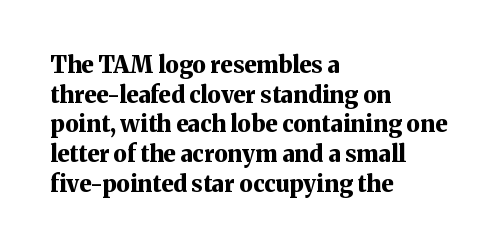
Q: Is the text bold? A: Yes.
Q: Is the text italic (slanted)? A: No, it is upright.
Q: Is the text underlined? A: No.
Q: How is the paragraph aligned? A: Left-aligned.
Q: Is the spacing between letters normal or unusually wide? A: Normal.
Q: Is the spacing between lines tight, normal or loose? A: Normal.
